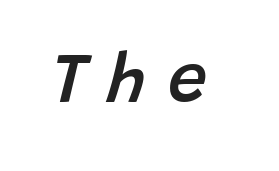
The image shows 70 px semibold type, italic (leaning right); set unusually wide letter spacing (+0.3 em), not underlined; low stroke contrast and a large x-height.
